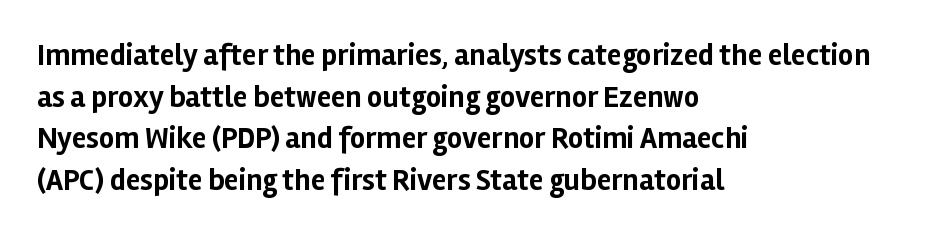
{"serif": "no", "italic": "no", "bold": "yes", "weight": "bold", "width": "normal", "stroke_contrast": "low", "x_height": "medium", "monospaced": "no", "underline": "no", "align": "left", "line_spacing": "normal", "line_spacing_ratio": 1.39, "letter_spacing": "normal", "letter_spacing_em": 0.0, "glyph_px": 30}
